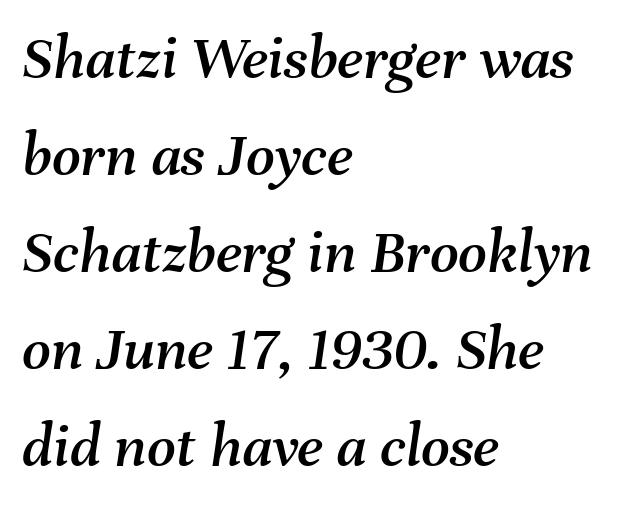
The image shows 63 px text type, italic (leaning right); set left-aligned, normal line spacing (1.54x), normal letter spacing, not underlined; medium stroke contrast and a medium x-height.
